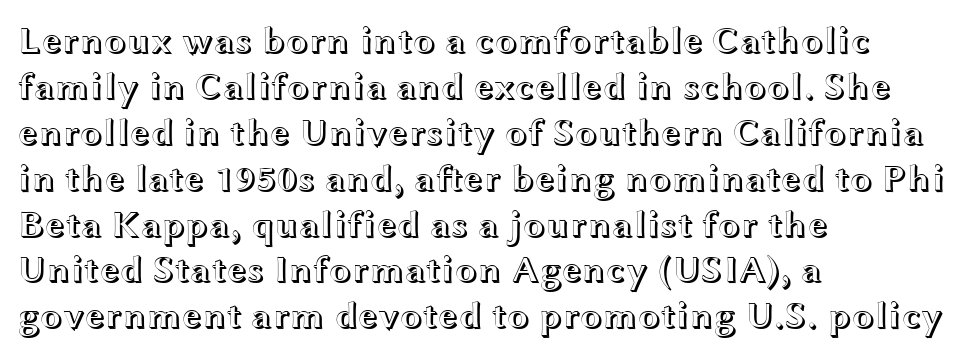
The lines are quadded left. Anything drawn beneath the words? Only blank space. Looks like regular typesetting: each glyph gets only the width it needs. Look at the tracking — it's just the regular setting, nothing added. Every stem runs plumb, perpendicular to the baseline.
